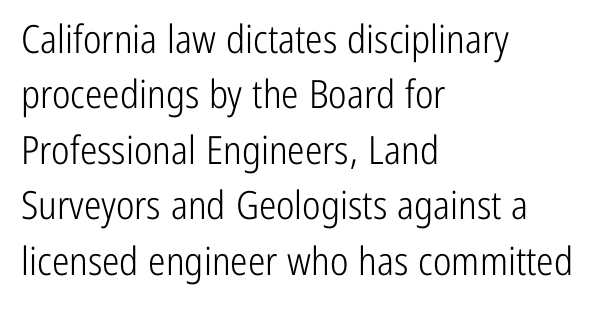
The image shows 39 px light, condensed sans-serif type, upright; set left-aligned, normal line spacing (1.42x), normal letter spacing, not underlined; low stroke contrast and a medium x-height.
